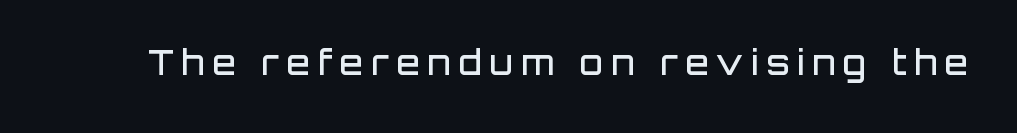
The image shows 34 px semibold sans-serif type, upright; set unusually wide letter spacing (+0.23 em), not underlined; low stroke contrast and a large x-height.
